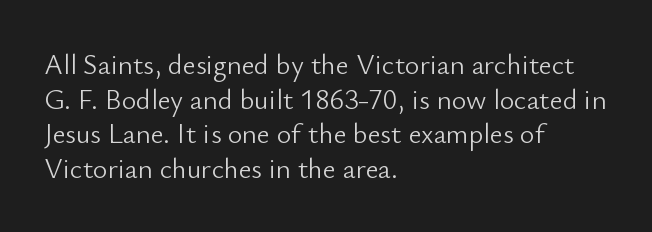
Q: Is the text bold? A: No.
Q: Is the text italic (slanted)? A: No, it is upright.
Q: Is the typeface a serif or a sans-serif typeface? A: Sans-serif.
Q: Is the text underlined? A: No.
Q: How is the paragraph aligned? A: Left-aligned.
Q: Is the spacing between letters normal or unusually wide? A: Normal.
Q: Width (condensed, normal, or wide)? A: Normal.
Q: Stroke contrast? A: Low.
Q: x-height? A: Small.
Q: Monospaced? A: No.
